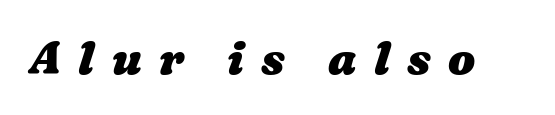
In terms of weight, the rendering is a true, heavy bold. The horizontal fit of the characters is loose and conspicuously gappy. Underlining? Definitely not there. Is this a fixed-width face? No — the glyphs have proportional, varying widths.
